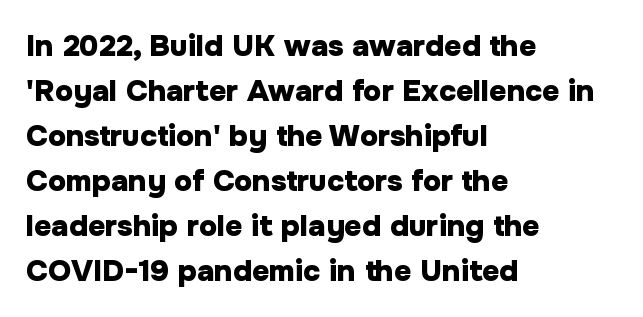
The image shows 30 px heavy sans-serif type, upright; set left-aligned, normal line spacing (1.5x), normal letter spacing, not underlined; low stroke contrast and a medium x-height.
